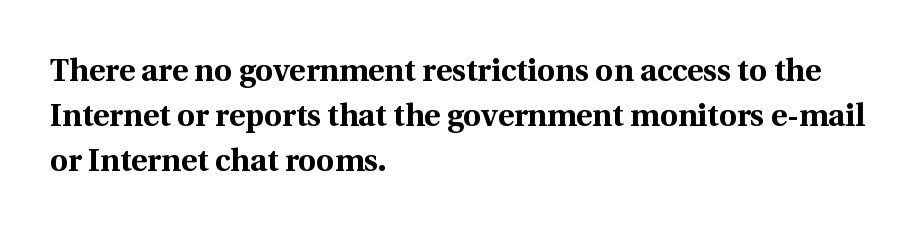
{"serif": "yes", "italic": "no", "bold": "yes", "weight": "bold", "width": "normal", "x_height": "medium", "monospaced": "no", "underline": "no", "align": "left", "line_spacing": "normal", "line_spacing_ratio": 1.45, "letter_spacing": "normal", "letter_spacing_em": 0.0, "glyph_px": 31}
